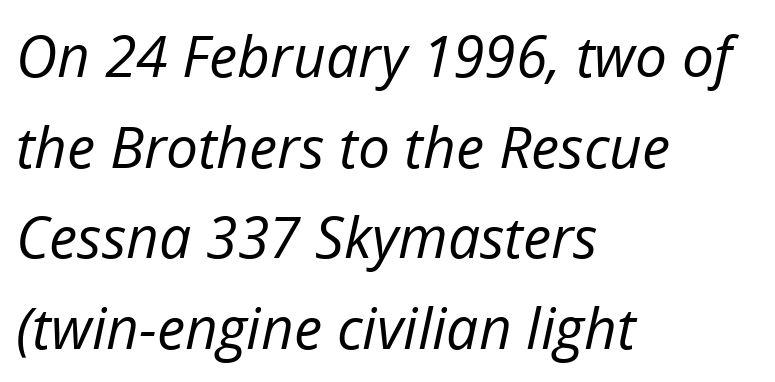
The image shows 57 px regular-weight type, italic (leaning right); set left-aligned, normal line spacing (1.59x), normal letter spacing, not underlined; low stroke contrast and a medium x-height.
